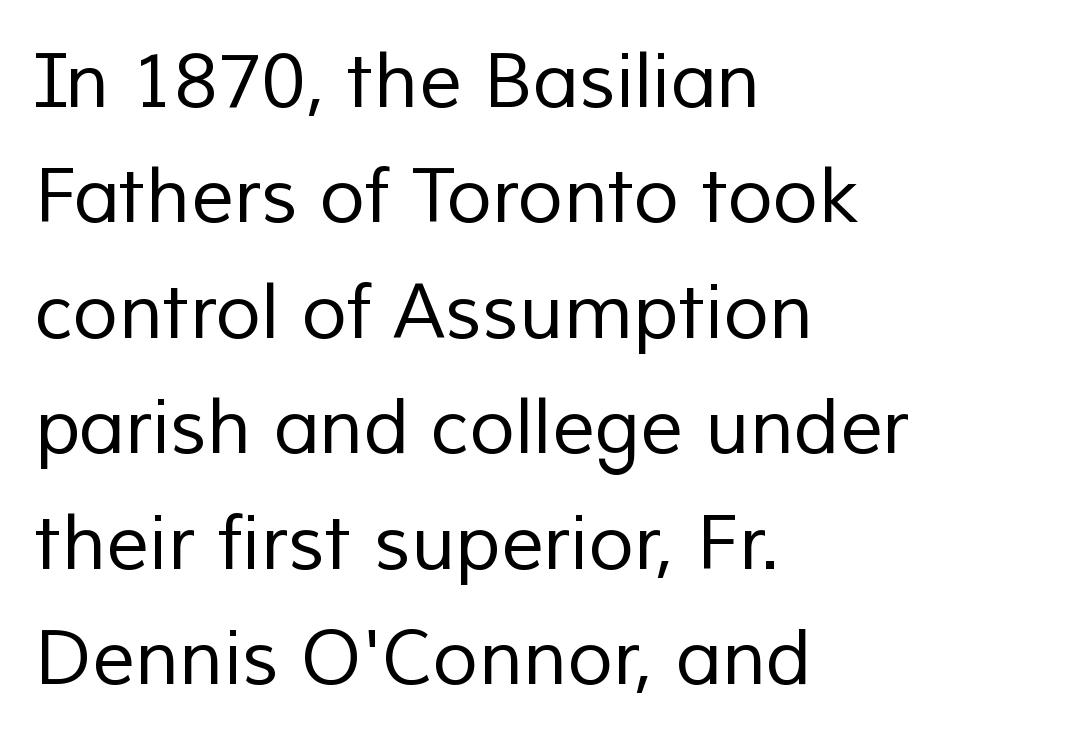
The image shows 75 px regular-weight sans-serif type; set left-aligned, normal line spacing (1.54x), normal letter spacing, not underlined; low stroke contrast and a medium x-height.
